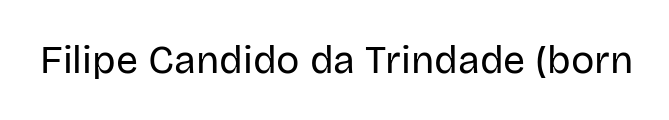
Q: Is the text bold? A: No.
Q: Is the text italic (slanted)? A: No, it is upright.
Q: Is the typeface a serif or a sans-serif typeface? A: Sans-serif.
Q: Is the text underlined? A: No.
Q: Is the spacing between letters normal or unusually wide? A: Normal.
Q: Width (condensed, normal, or wide)? A: Normal.
Q: Stroke contrast? A: Low.
Q: x-height? A: Large.
Q: Monospaced? A: No.
